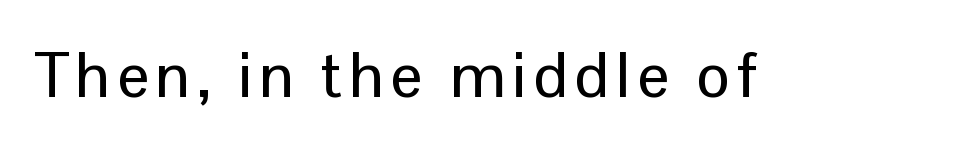
The space directly below the letters is spotless. Note the varied advance widths — an 'i' is clearly narrower than an 'm'. Serif or sans? Sans — the stroke terminals are bare. This is roman type, the default non-slanted kind.
